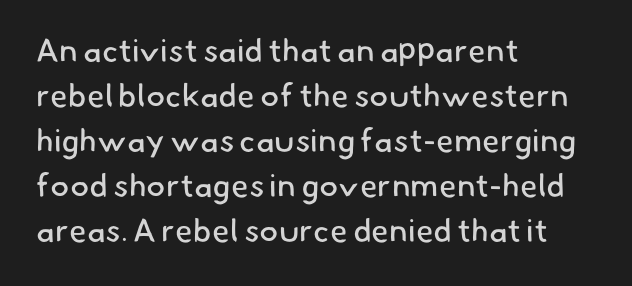
Q: Is the text bold? A: No.
Q: Is the typeface a serif or a sans-serif typeface? A: Sans-serif.
Q: Is the text underlined? A: No.
Q: How is the paragraph aligned? A: Left-aligned.
Q: Is the spacing between letters normal or unusually wide? A: Normal.
Q: Is the spacing between lines tight, normal or loose? A: Normal.
Q: Width (condensed, normal, or wide)? A: Normal.
Q: Stroke contrast? A: Low.
Q: x-height? A: Small.
Q: Monospaced? A: No.
